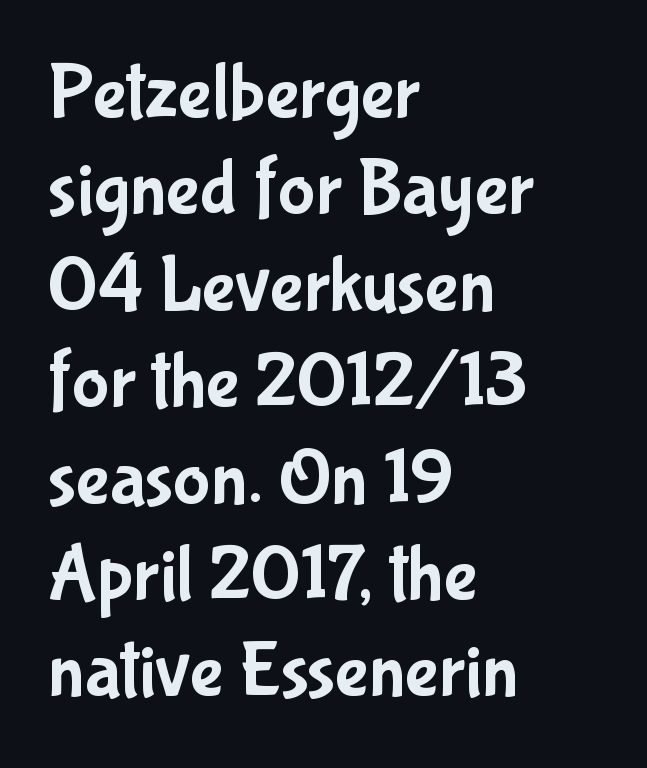
{"serif": "no", "italic": "no", "width": "condensed", "stroke_contrast": "low", "x_height": "medium", "monospaced": "no", "underline": "no", "align": "left", "line_spacing_ratio": 1.22, "letter_spacing": "normal", "letter_spacing_em": 0.0, "glyph_px": 79}
